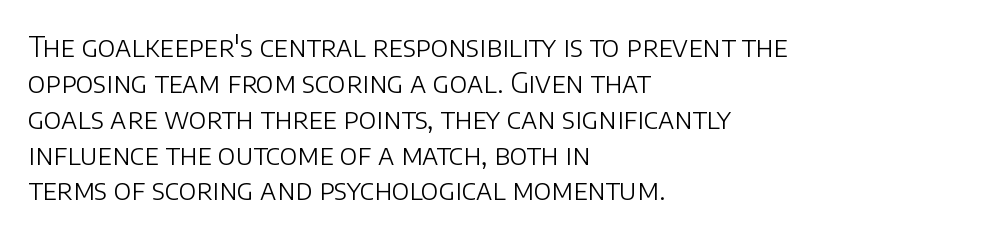
Q: Is the text bold? A: No.
Q: Is the text italic (slanted)? A: No, it is upright.
Q: Is the typeface a serif or a sans-serif typeface? A: Sans-serif.
Q: Is the text underlined? A: No.
Q: How is the paragraph aligned? A: Left-aligned.
Q: Is the spacing between letters normal or unusually wide? A: Normal.
Q: Is the spacing between lines tight, normal or loose? A: Normal.
Q: Width (condensed, normal, or wide)? A: Normal.
Q: Stroke contrast? A: Low.
Q: x-height? A: Large.
Q: Monospaced? A: No.
